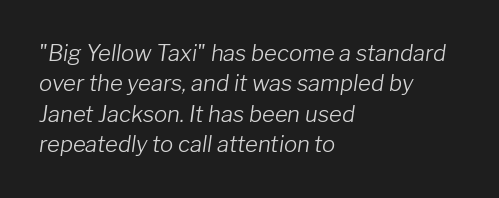
Q: Is the text bold? A: No.
Q: Is the text italic (slanted)? A: Yes, it leans right by about 8 degrees.
Q: Is the text underlined? A: No.
Q: How is the paragraph aligned? A: Left-aligned.
Q: Is the spacing between letters normal or unusually wide? A: Normal.
Q: Is the spacing between lines tight, normal or loose? A: Normal.
